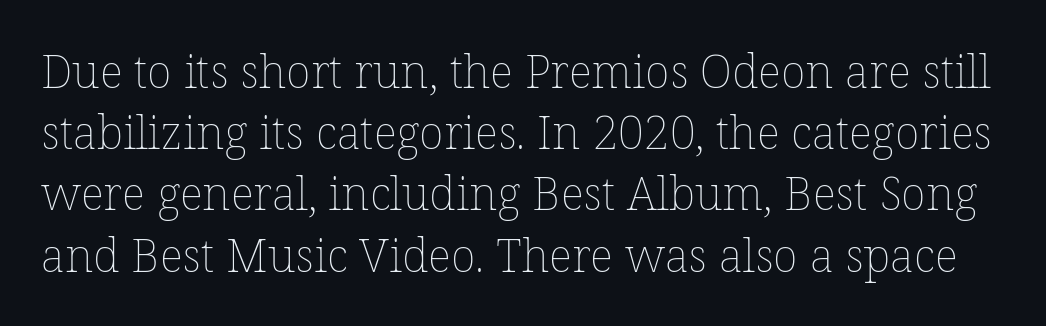
A typesetter would call this proportional, since set widths differ per character. Leading matches the norm, producing a regular column. The string is rendered with underlining switched off. Words appear dense and cohesive because spacing is normal. The weight tops out at a normal text grade. Does the lettering tilt? It doesn't — this is upright.
